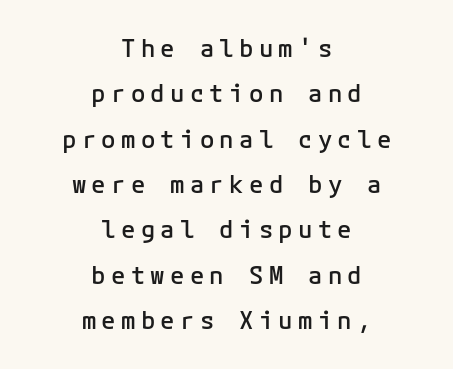
The lettering holds an erect, upright posture throughout. Characters follow at a spacing far wider than the type designer built in. Underlining? Definitely not there. Where is the straight margin? There isn't one; the lines are centered.
